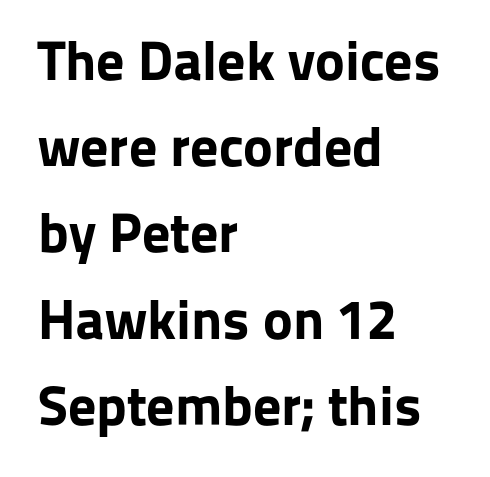
The image shows 56 px bold sans-serif type, upright; set left-aligned, normal line spacing (1.54x), normal letter spacing, not underlined; low stroke contrast and a medium x-height.
